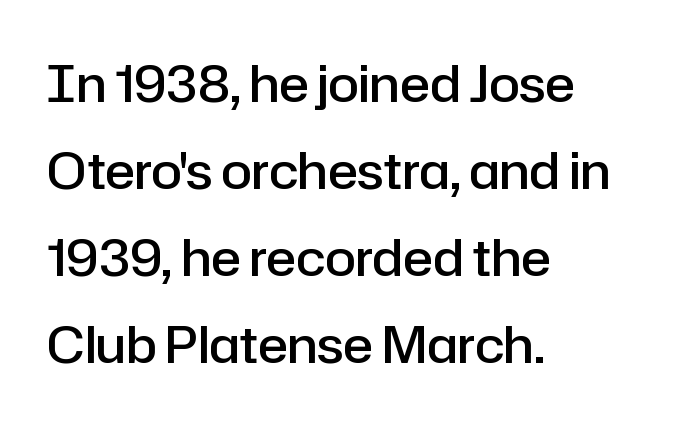
Q: Is the text bold? A: Semi-bold.
Q: Is the text italic (slanted)? A: No, it is upright.
Q: Is the typeface a serif or a sans-serif typeface? A: Sans-serif.
Q: Is the text underlined? A: No.
Q: How is the paragraph aligned? A: Left-aligned.
Q: Is the spacing between letters normal or unusually wide? A: Normal.
Q: Width (condensed, normal, or wide)? A: Normal.
Q: Stroke contrast? A: Low.
Q: x-height? A: Medium.
Q: Monospaced? A: No.
